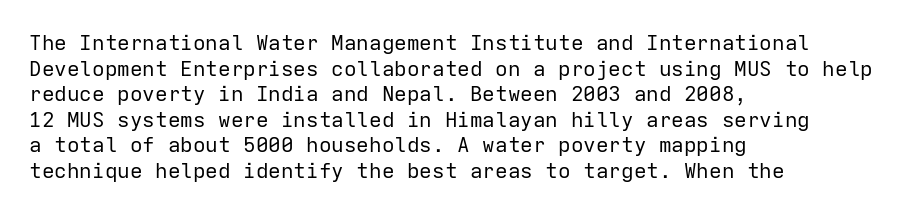
{"italic": "no", "bold": "no", "underline": "no", "align": "left", "line_spacing_ratio": 1.22, "letter_spacing": "normal", "letter_spacing_em": 0.0, "glyph_px": 21}
